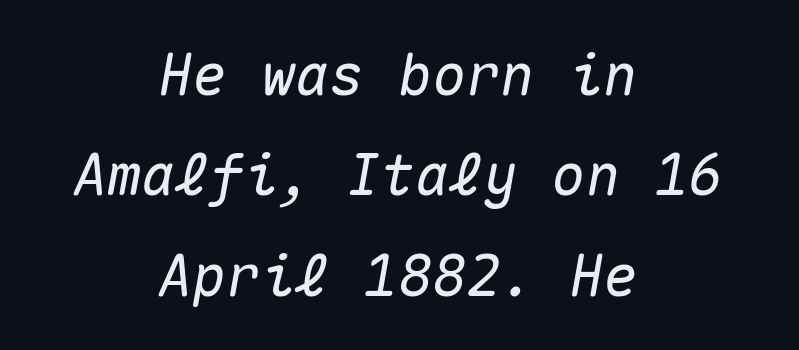
If you drew a line through each stem, it would be angled. The type is set solid horizontally, with unmodified tracking. These lines are centered, leaving both edges ragged. The letters march in equal steps, a hallmark of fixed-pitch type. The space beneath each line is pristine and unruled.
